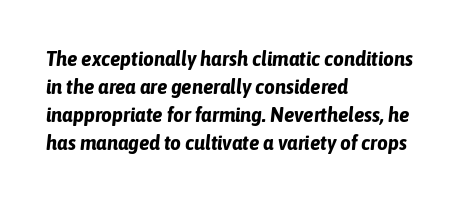
{"italic": "yes", "lean": "right", "slant_degrees": 6, "bold": "yes", "underline": "no", "align": "left", "line_spacing": "normal", "line_spacing_ratio": 1.33, "letter_spacing": "normal", "letter_spacing_em": 0.0, "glyph_px": 21}
